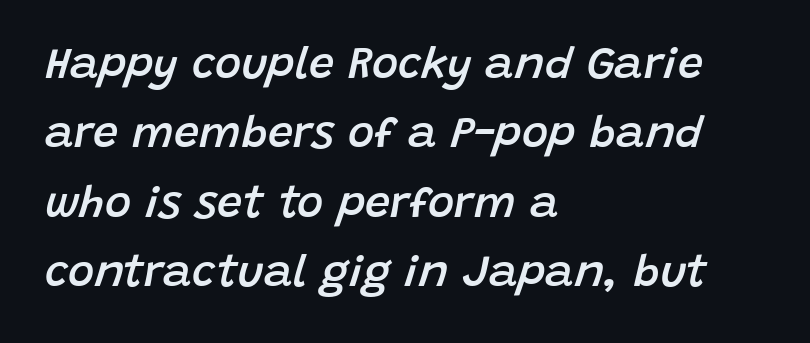
Q: Is the text bold? A: Semi-bold.
Q: Is the text italic (slanted)? A: Yes, it leans right by about 15 degrees.
Q: Is the text underlined? A: No.
Q: How is the paragraph aligned? A: Left-aligned.
Q: Is the spacing between letters normal or unusually wide? A: Normal.
Q: Is the spacing between lines tight, normal or loose? A: Normal.
Q: Width (condensed, normal, or wide)? A: Normal.
Q: Stroke contrast? A: Low.
Q: x-height? A: Large.
Q: Monospaced? A: No.
